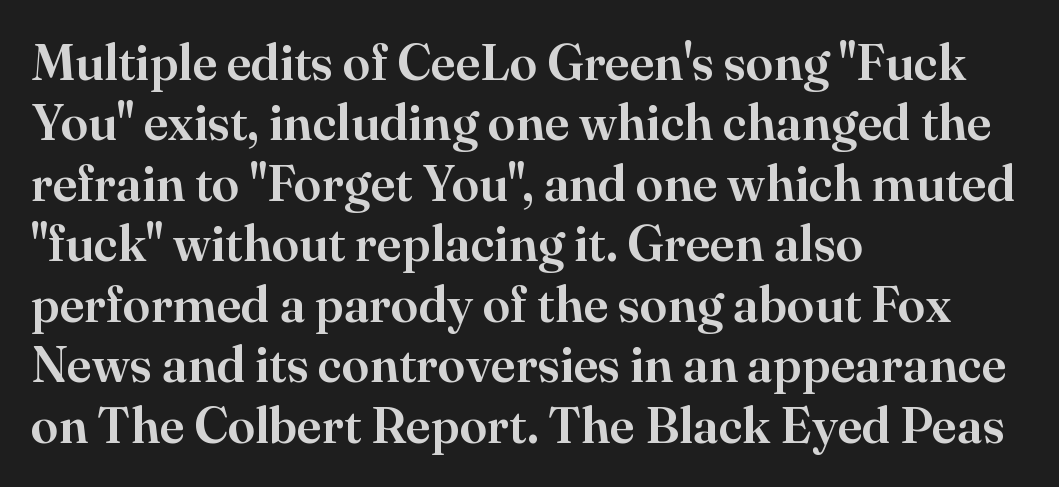
A clean baseline with only descenders dipping below it. Short note: letters normally spaced. You could not count columns in this text — the font is proportionally spaced. These lines are composed in type with serifs. Casual observation: everything's shoved over to the left.
